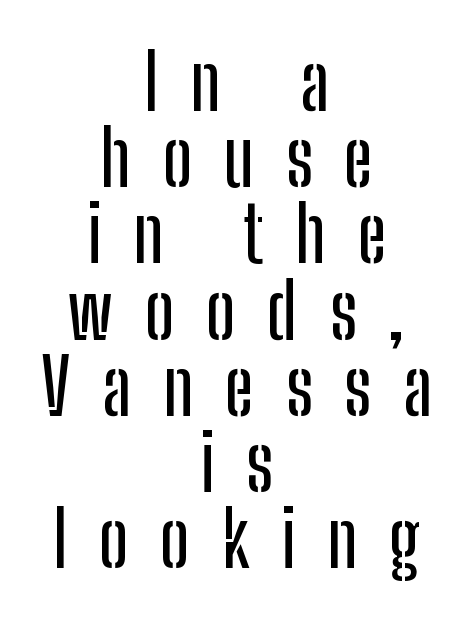
Q: Is the text italic (slanted)? A: No, it is upright.
Q: Is the typeface a serif or a sans-serif typeface? A: Sans-serif.
Q: Is the text underlined? A: No.
Q: How is the paragraph aligned? A: Centered.
Q: Is the spacing between letters normal or unusually wide? A: Unusually wide.
Q: Is the spacing between lines tight, normal or loose? A: Tight.
Q: Width (condensed, normal, or wide)? A: Condensed.
Q: Stroke contrast? A: Low.
Q: x-height? A: Medium.
Q: Monospaced? A: No.
